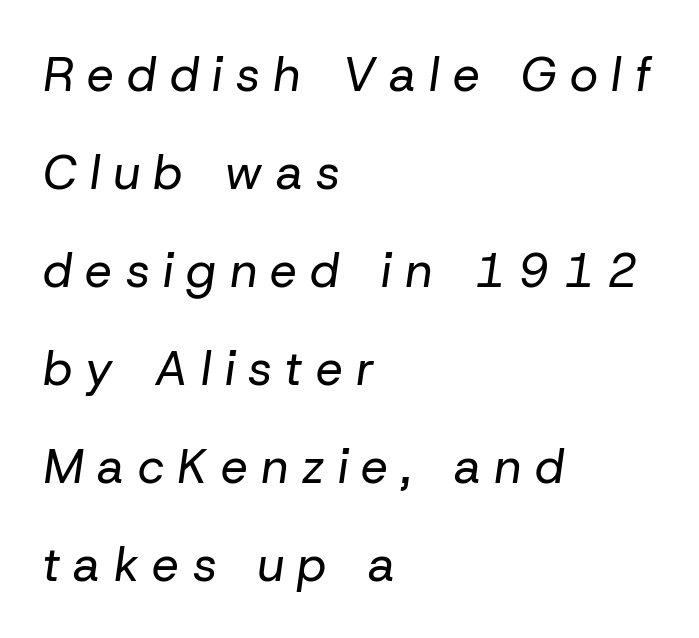
{"italic": "yes", "lean": "right", "slant_degrees": 8, "bold": "no", "weight": "regular", "width": "normal", "stroke_contrast": "low", "x_height": "medium", "monospaced": "no", "underline": "no", "align": "left", "line_spacing": "loose", "line_spacing_ratio": 2.04, "letter_spacing": "wide", "letter_spacing_em": 0.28, "glyph_px": 48}
